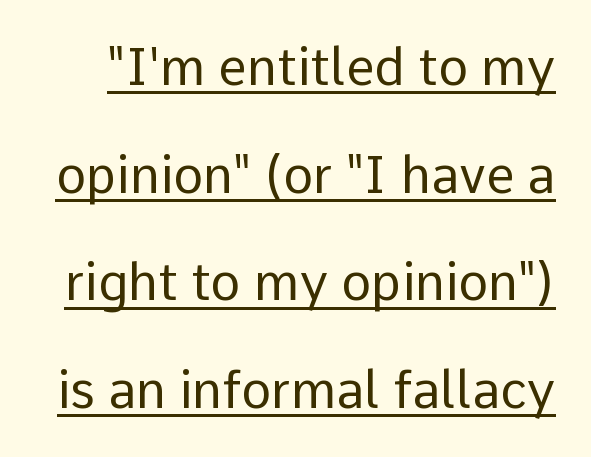
Q: Is the text bold? A: No.
Q: Is the text italic (slanted)? A: No, it is upright.
Q: Is the typeface a serif or a sans-serif typeface? A: Sans-serif.
Q: Is the text underlined? A: Yes.
Q: Is the spacing between letters normal or unusually wide? A: Normal.
Q: Is the spacing between lines tight, normal or loose? A: Loose.
Q: Width (condensed, normal, or wide)? A: Normal.
Q: Stroke contrast? A: Low.
Q: x-height? A: Medium.
Q: Monospaced? A: No.
